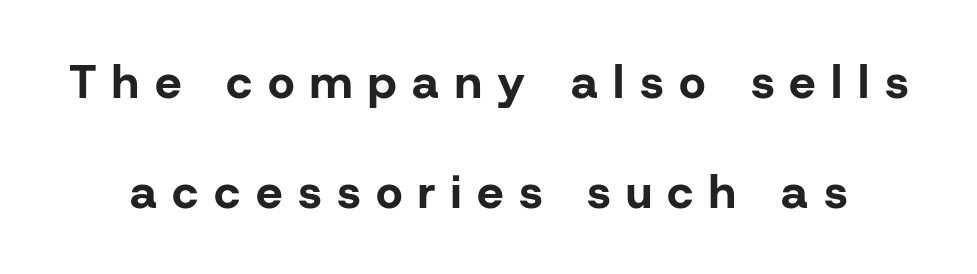
Ordinary non-slanted type is in use. You could fit nearly another row in the gap between these rows. These lines carry a lot of weight — the face is fully bold. Substantial extra tracking has been applied to these lines. Quick note: underline off.
